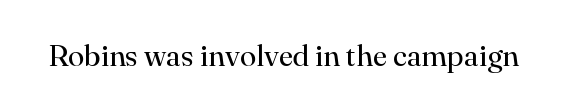
Q: Is the text bold? A: No.
Q: Is the text italic (slanted)? A: No, it is upright.
Q: Is the typeface a serif or a sans-serif typeface? A: Serif.
Q: Is the text underlined? A: No.
Q: Is the spacing between letters normal or unusually wide? A: Normal.
Q: Width (condensed, normal, or wide)? A: Normal.
Q: Stroke contrast? A: High.
Q: x-height? A: Small.
Q: Monospaced? A: No.
